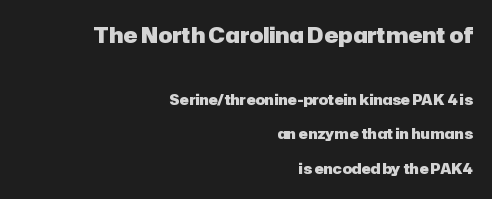
{"italic": "no", "bold": "yes", "underline": "no", "align": "right", "line_spacing": "loose", "line_spacing_ratio": 2.47, "letter_spacing": "normal", "letter_spacing_em": 0.0, "larger_block": "first", "size_ratio": 1.5, "glyph_px": 21}
